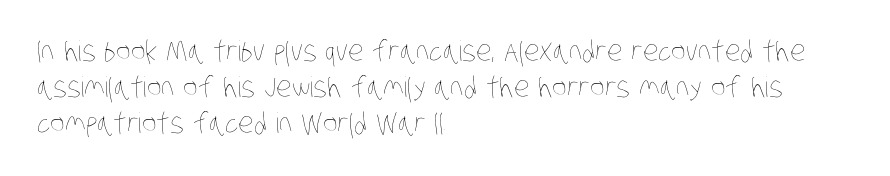
The image shows 28 px thin, condensed type; set left-aligned, normal line spacing (1.29x), normal letter spacing, not underlined; low stroke contrast and a large x-height.
